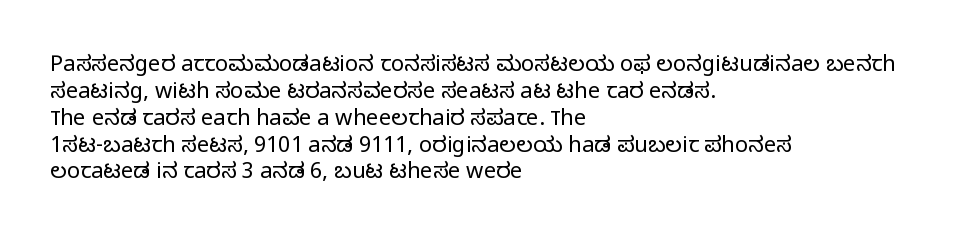
Q: Is the text bold? A: No.
Q: Is the text italic (slanted)? A: No, it is upright.
Q: Is the text underlined? A: No.
Q: How is the paragraph aligned? A: Left-aligned.
Q: Is the spacing between letters normal or unusually wide? A: Normal.
